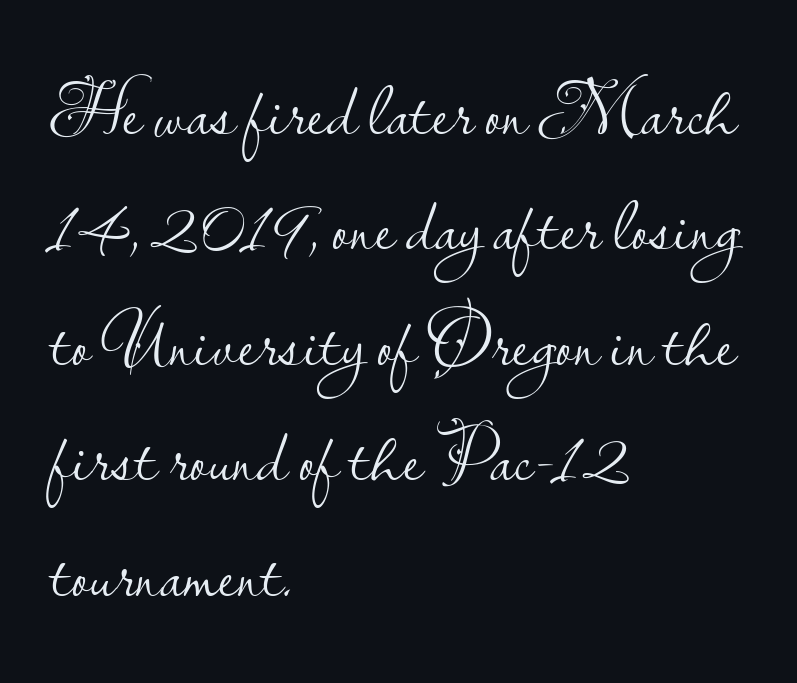
Horizontal alignment here is leftward, the default for most running prose. Character widths vary here, with narrow letters taking less room than wide ones. Summary of vertical rhythm: regular, with standard interline spacing. Inter-character spacing is left at the font's built-in metrics.
